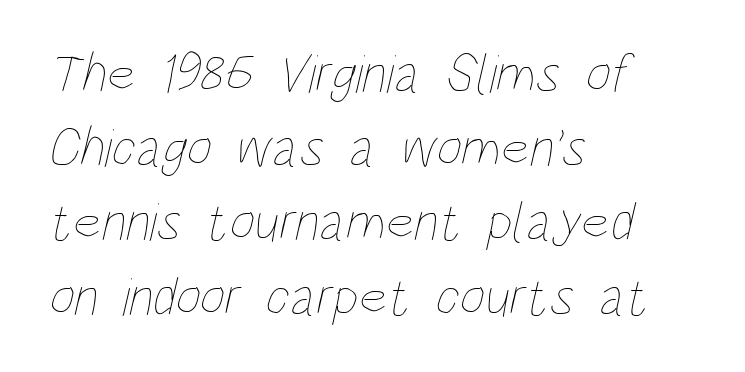
Q: Is the text bold? A: No.
Q: Is the text underlined? A: No.
Q: How is the paragraph aligned? A: Left-aligned.
Q: Is the spacing between letters normal or unusually wide? A: Normal.
Q: Is the spacing between lines tight, normal or loose? A: Normal.
Q: Width (condensed, normal, or wide)? A: Condensed.
Q: Stroke contrast? A: Low.
Q: x-height? A: Large.
Q: Monospaced? A: No.
